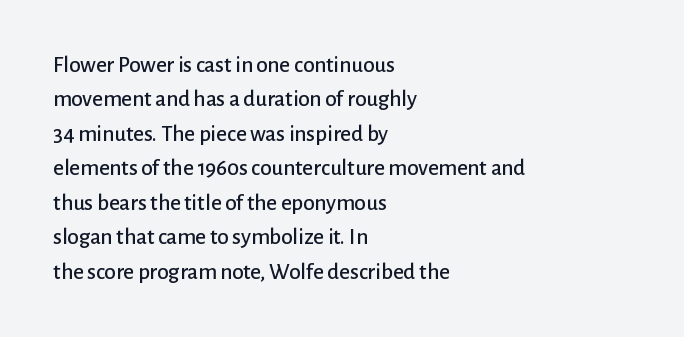
{"italic": "no", "underline": "no", "align": "left", "line_spacing": "normal", "line_spacing_ratio": 1.5, "letter_spacing": "normal", "letter_spacing_em": 0.0, "glyph_px": 23}
